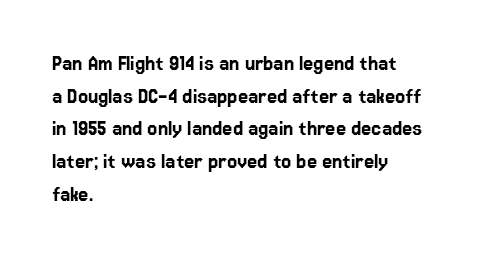
Q: Is the text italic (slanted)? A: No, it is upright.
Q: Is the text underlined? A: No.
Q: How is the paragraph aligned? A: Left-aligned.
Q: Is the spacing between letters normal or unusually wide? A: Normal.
Q: Is the spacing between lines tight, normal or loose? A: Normal.
